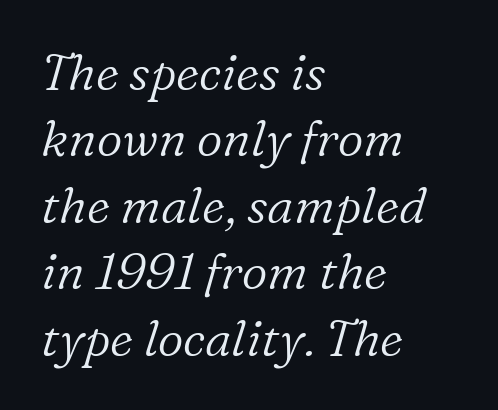
{"serif": "yes", "italic": "yes", "lean": "right", "slant_degrees": 16, "bold": "no", "weight": "light", "width": "normal", "stroke_contrast": "low", "x_height": "medium", "monospaced": "no", "underline": "no", "align": "left", "line_spacing": "normal", "line_spacing_ratio": 1.33, "letter_spacing": "normal", "letter_spacing_em": 0.0, "glyph_px": 50}
